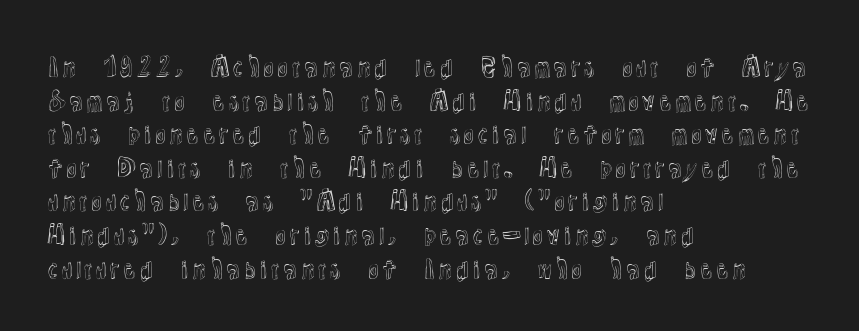
{"italic": "no", "underline": "no", "align": "left", "line_spacing": "normal", "line_spacing_ratio": 1.4, "letter_spacing": "normal", "letter_spacing_em": 0.0, "glyph_px": 24}
